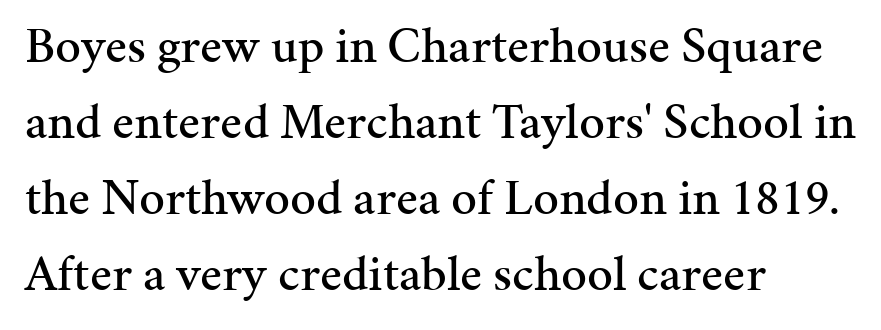
Q: Is the text italic (slanted)? A: No, it is upright.
Q: Is the typeface a serif or a sans-serif typeface? A: Serif.
Q: Is the text underlined? A: No.
Q: How is the paragraph aligned? A: Left-aligned.
Q: Is the spacing between letters normal or unusually wide? A: Normal.
Q: Is the spacing between lines tight, normal or loose? A: Normal.
Q: Width (condensed, normal, or wide)? A: Normal.
Q: Stroke contrast? A: Medium.
Q: x-height? A: Medium.
Q: Monospaced? A: No.
